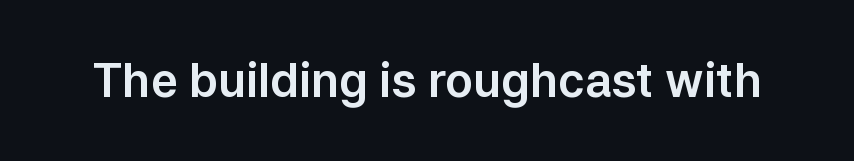
Q: Is the text italic (slanted)? A: No, it is upright.
Q: Is the typeface a serif or a sans-serif typeface? A: Sans-serif.
Q: Is the text underlined? A: No.
Q: Is the spacing between letters normal or unusually wide? A: Normal.
Q: Width (condensed, normal, or wide)? A: Normal.
Q: Stroke contrast? A: Low.
Q: x-height? A: Medium.
Q: Monospaced? A: No.
